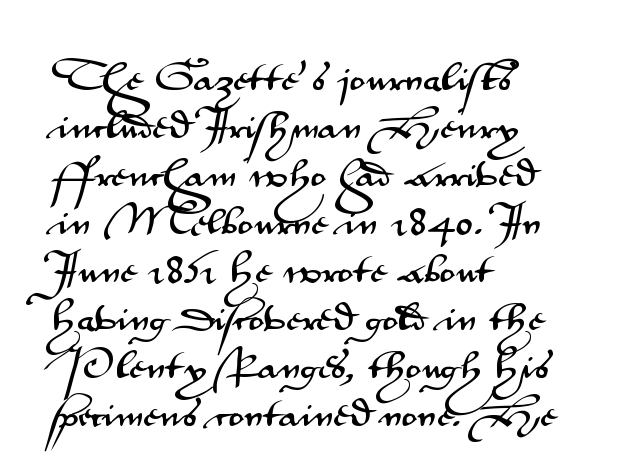
The image shows 32 px wide sans-serif type; set left-aligned, normal line spacing (1.5x), normal letter spacing, not underlined; medium stroke contrast and a small x-height.
